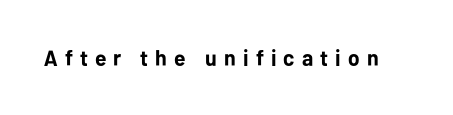
{"italic": "no", "bold": "yes", "underline": "no", "letter_spacing": "wide", "letter_spacing_em": 0.33, "glyph_px": 22}
